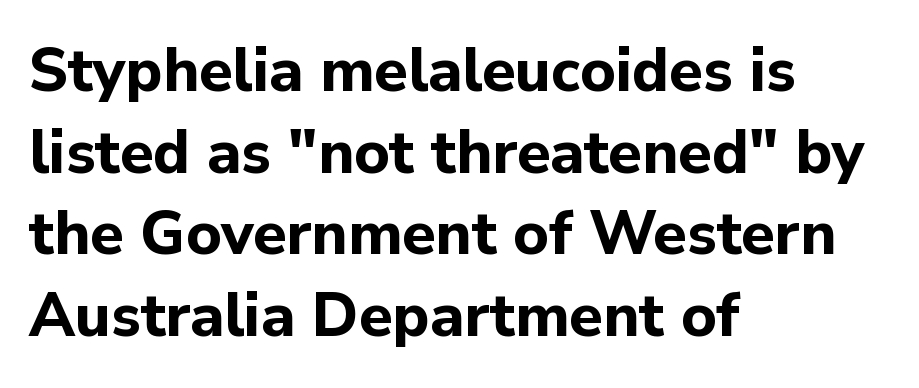
{"serif": "no", "italic": "no", "bold": "yes", "weight": "bold", "width": "normal", "stroke_contrast": "low", "x_height": "medium", "monospaced": "no", "underline": "no", "align": "left", "line_spacing": "normal", "line_spacing_ratio": 1.34, "letter_spacing": "normal", "letter_spacing_em": 0.0, "glyph_px": 61}
